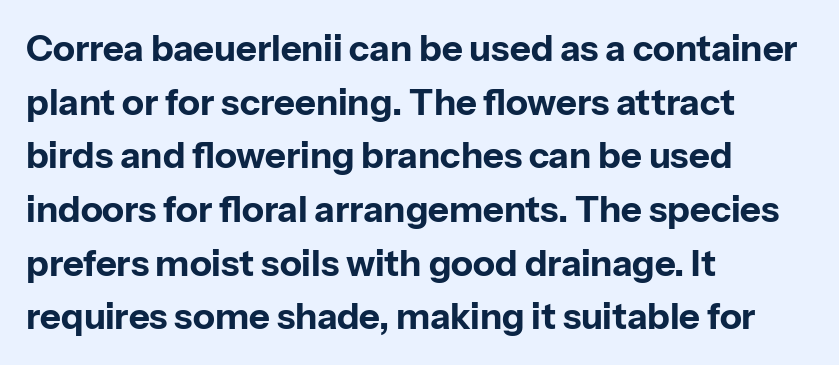
Compared with typical paragraphs, the rows here are spaced about the same. It's the straight-up-and-down kind of type. Each letter's strokes conclude bluntly, with no projecting serifs. Inter-character spacing is left at the font's built-in metrics.
